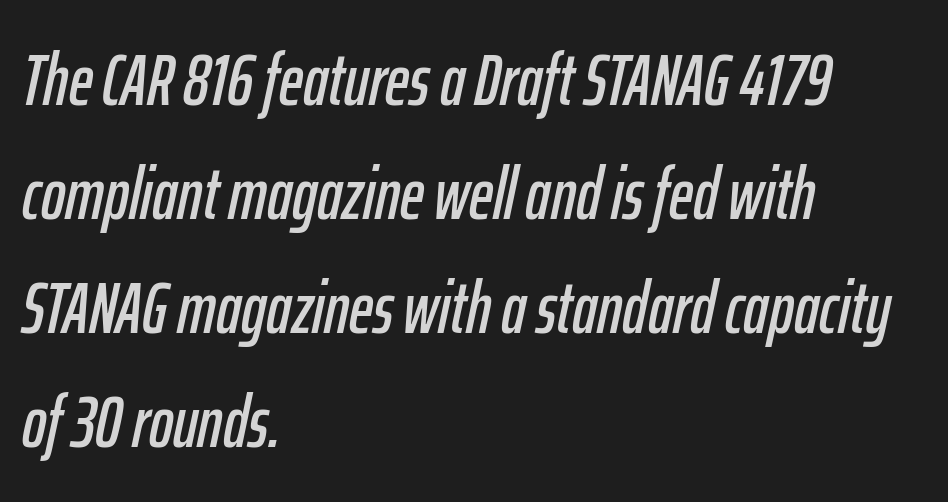
{"italic": "yes", "lean": "right", "slant_degrees": 12, "width": "condensed", "stroke_contrast": "low", "x_height": "medium", "monospaced": "no", "underline": "no", "align": "left", "line_spacing": "normal", "line_spacing_ratio": 1.56, "letter_spacing": "normal", "letter_spacing_em": 0.0, "glyph_px": 73}
